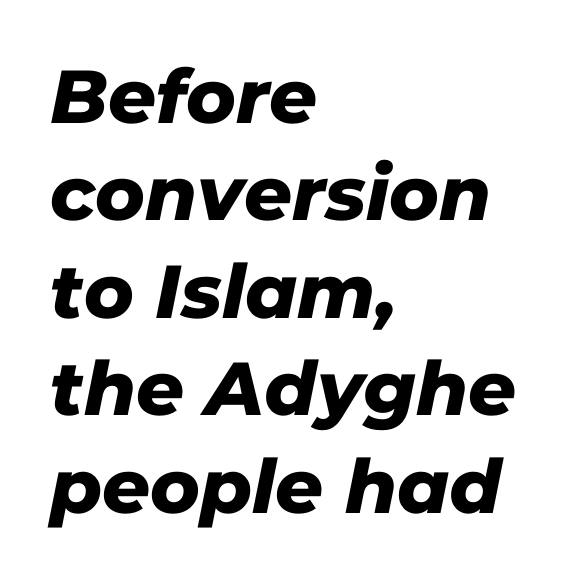
{"serif": "no", "width": "normal", "stroke_contrast": "low", "x_height": "medium", "monospaced": "no", "underline": "no", "align": "left", "line_spacing": "normal", "line_spacing_ratio": 1.3, "letter_spacing": "normal", "letter_spacing_em": 0.0, "glyph_px": 75}
